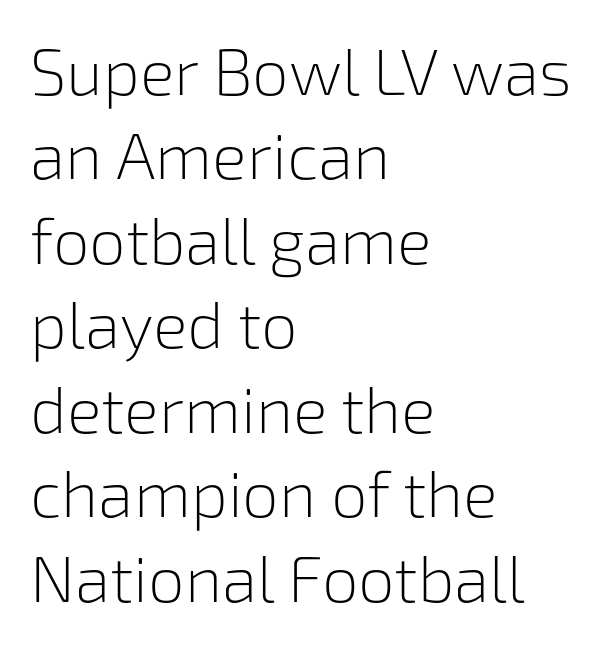
A typesetter would call this leading conventional body-copy spacing. Unbolded letterforms with no extra heft. The face used here is rendered with its standard letterfit. Do the characters align in a grid? No, the font is proportional. Does the type have serifs? No, each stem ends abruptly.
